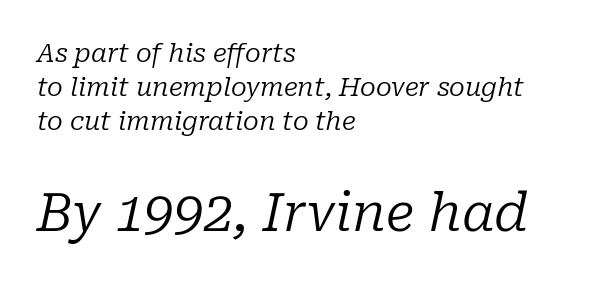
Descender tails drop into unmarked territory. Between these two stacked blocks, the lower one wins on size. Quick note: interline space is typical. The rendering applies a slant to the glyphs.
